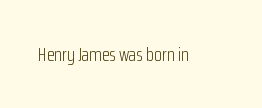
The image shows 20 px text type, upright; set normal letter spacing, not underlined.
